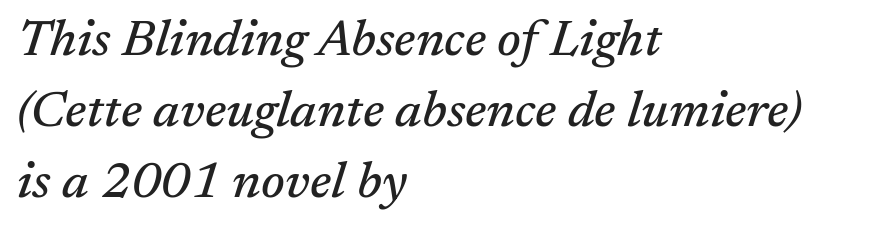
The image shows 51 px serif type, italic (leaning right); set left-aligned, normal line spacing (1.39x), normal letter spacing, not underlined; medium stroke contrast and a medium x-height.
